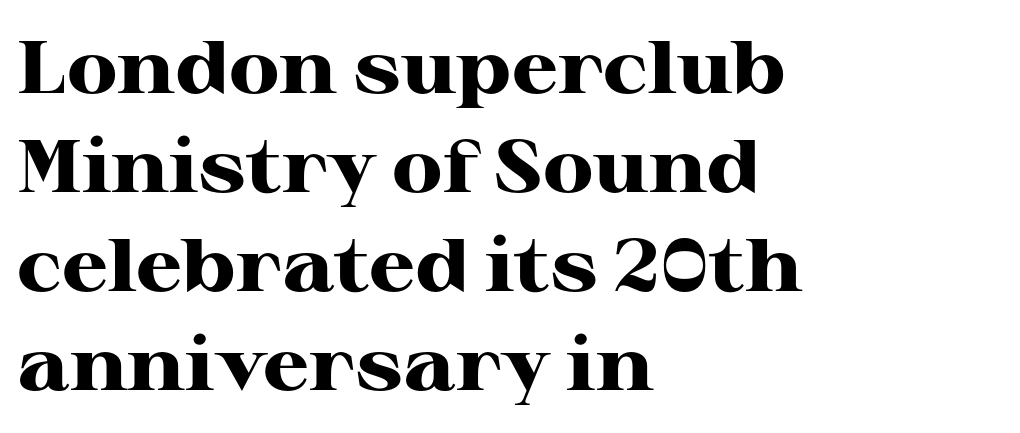
The image shows 74 px heavy, wide serif type, upright; set left-aligned, normal line spacing (1.34x), normal letter spacing, not underlined; high stroke contrast and a medium x-height.
